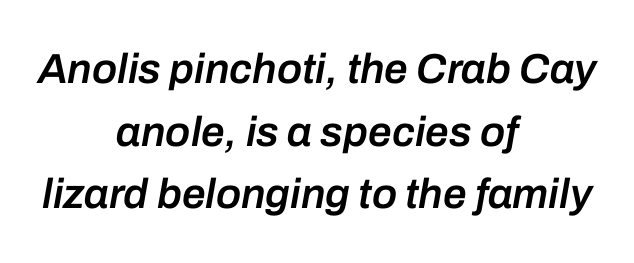
Q: Is the text bold? A: Semi-bold.
Q: Is the text italic (slanted)? A: Yes, it leans right by about 10 degrees.
Q: Is the text underlined? A: No.
Q: How is the paragraph aligned? A: Centered.
Q: Is the spacing between letters normal or unusually wide? A: Normal.
Q: Is the spacing between lines tight, normal or loose? A: Normal.
Q: Width (condensed, normal, or wide)? A: Normal.
Q: Stroke contrast? A: Low.
Q: x-height? A: Medium.
Q: Monospaced? A: No.
